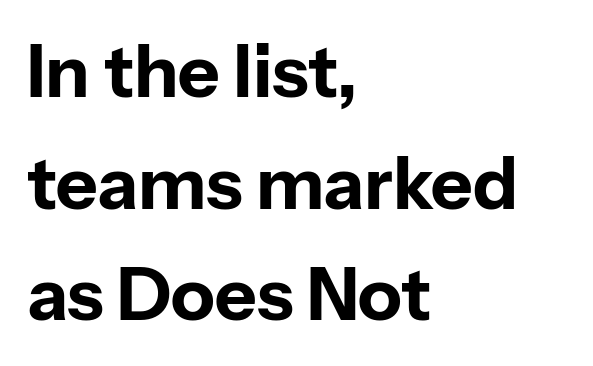
{"serif": "no", "italic": "no", "bold": "yes", "weight": "bold", "width": "normal", "stroke_contrast": "low", "x_height": "medium", "monospaced": "no", "underline": "no", "align": "left", "line_spacing": "normal", "line_spacing_ratio": 1.55, "letter_spacing": "normal", "letter_spacing_em": 0.0, "glyph_px": 72}
